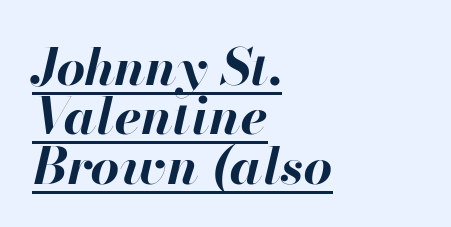
Q: Is the text bold? A: Yes.
Q: Is the text italic (slanted)? A: Yes, it leans right by about 13 degrees.
Q: Is the text underlined? A: Yes.
Q: How is the paragraph aligned? A: Left-aligned.
Q: Is the spacing between letters normal or unusually wide? A: Normal.
Q: Is the spacing between lines tight, normal or loose? A: Tight.
Q: Width (condensed, normal, or wide)? A: Normal.
Q: Stroke contrast? A: High.
Q: x-height? A: Small.
Q: Monospaced? A: No.
